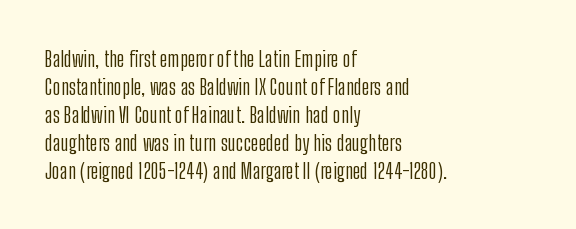
{"italic": "no", "bold": "no", "underline": "no", "align": "left", "line_spacing": "normal", "line_spacing_ratio": 1.27, "letter_spacing": "normal", "letter_spacing_em": 0.0, "glyph_px": 22}
